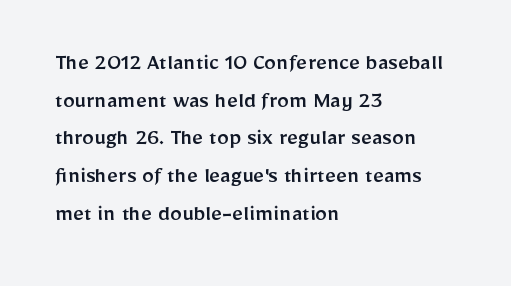
Q: Is the text italic (slanted)? A: No, it is upright.
Q: Is the text underlined? A: No.
Q: How is the paragraph aligned? A: Left-aligned.
Q: Is the spacing between letters normal or unusually wide? A: Normal.
Q: Is the spacing between lines tight, normal or loose? A: Normal.
